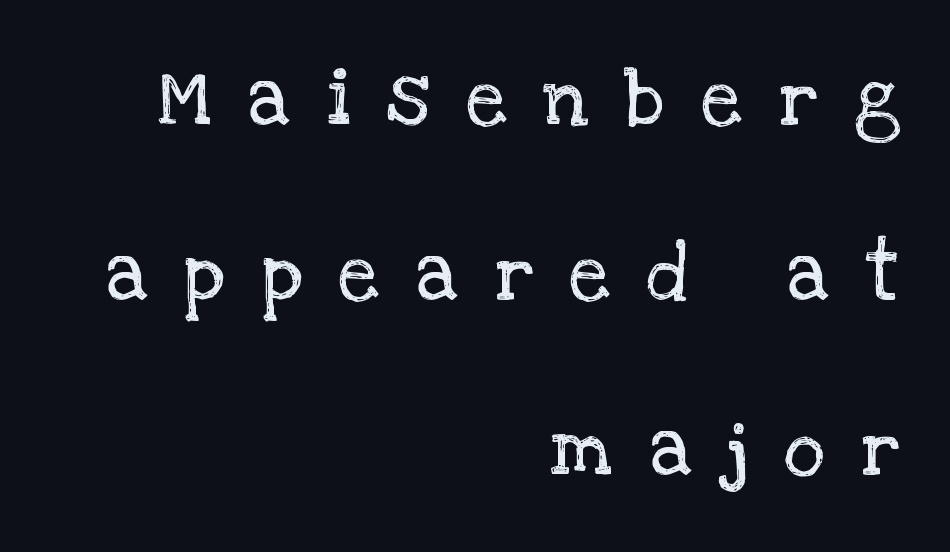
Q: Is the text bold? A: No.
Q: Is the text italic (slanted)? A: No, it is upright.
Q: Is the typeface a serif or a sans-serif typeface? A: Serif.
Q: Is the text underlined? A: No.
Q: How is the paragraph aligned? A: Right-aligned.
Q: Is the spacing between letters normal or unusually wide? A: Unusually wide.
Q: Is the spacing between lines tight, normal or loose? A: Loose.
Q: Width (condensed, normal, or wide)? A: Normal.
Q: Stroke contrast? A: Low.
Q: x-height? A: Large.
Q: Monospaced? A: No.
